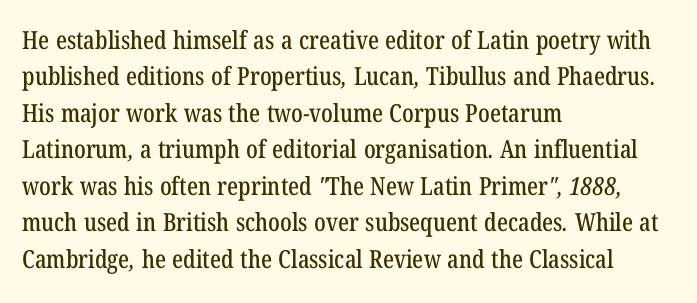
The image shows 25 px text type; set left-aligned, normal line spacing (1.46x), normal letter spacing, not underlined.
